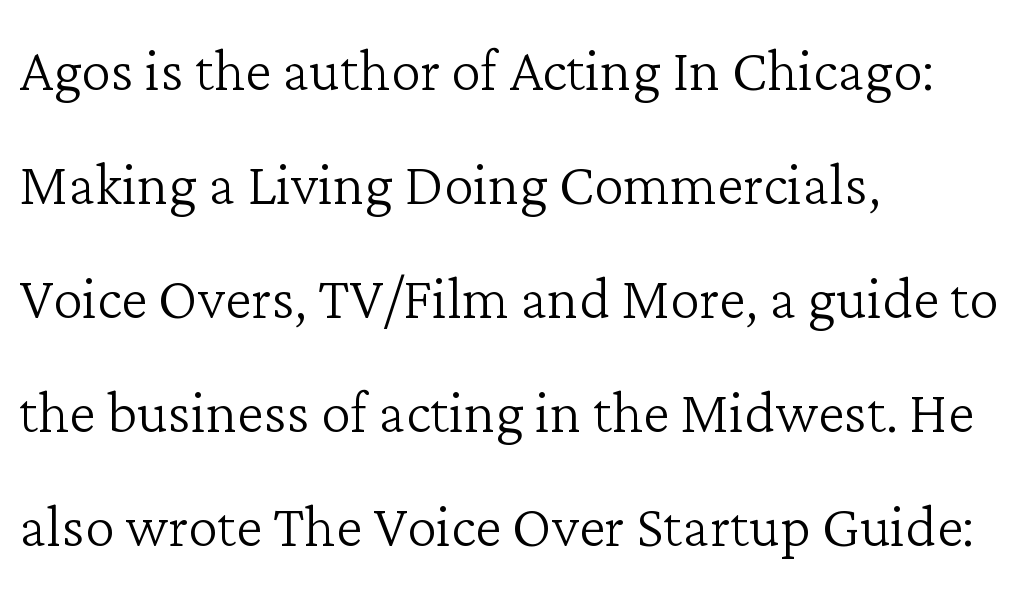
Q: Is the text bold? A: No.
Q: Is the text italic (slanted)? A: No, it is upright.
Q: Is the typeface a serif or a sans-serif typeface? A: Serif.
Q: Is the text underlined? A: No.
Q: How is the paragraph aligned? A: Left-aligned.
Q: Is the spacing between letters normal or unusually wide? A: Normal.
Q: Is the spacing between lines tight, normal or loose? A: Normal.
Q: Width (condensed, normal, or wide)? A: Normal.
Q: Stroke contrast? A: Low.
Q: x-height? A: Medium.
Q: Monospaced? A: No.
